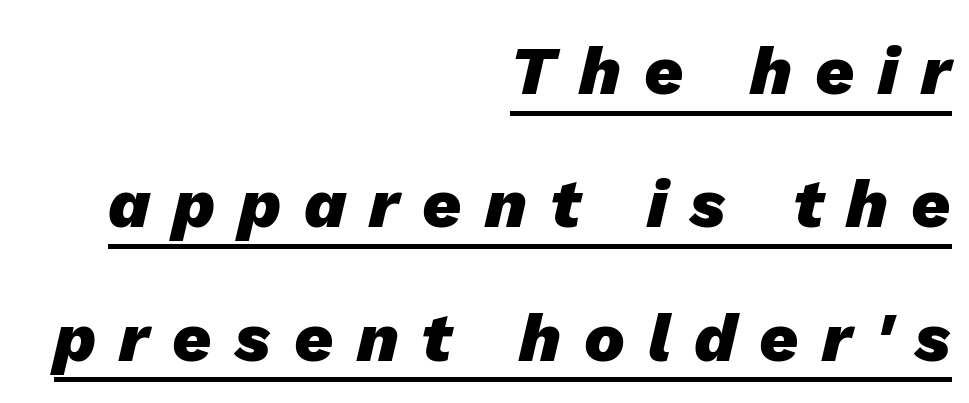
In terms of leading, this rendering errs on the spacious side. Compared with typical body copy, the letter spacing here is much looser. Varying glyph widths throughout — classic text-font behaviour. Like a heading marked for emphasis, these lines bear an underscore.
